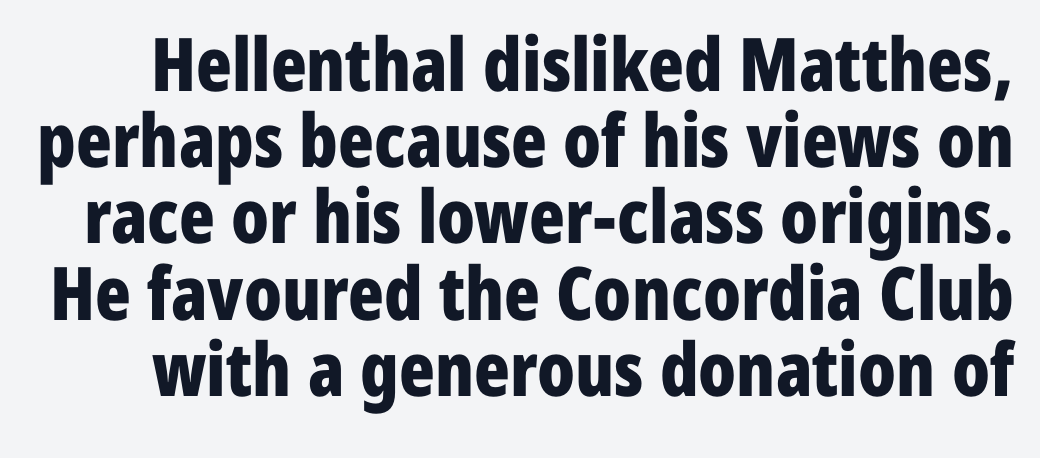
Q: Is the text bold? A: Yes.
Q: Is the text italic (slanted)? A: No, it is upright.
Q: Is the typeface a serif or a sans-serif typeface? A: Sans-serif.
Q: Is the text underlined? A: No.
Q: Is the spacing between letters normal or unusually wide? A: Normal.
Q: Is the spacing between lines tight, normal or loose? A: Tight.
Q: Width (condensed, normal, or wide)? A: Condensed.
Q: Stroke contrast? A: Low.
Q: x-height? A: Medium.
Q: Monospaced? A: No.
